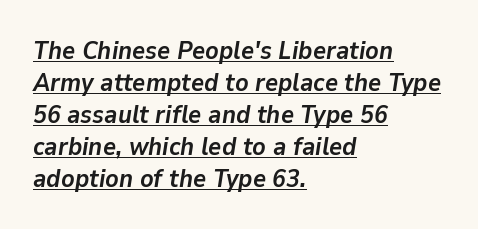
Does a line run under the words? Yes, clearly. Leading matches the norm, producing a regular column. Emphasis by weight is at full strength: bold. This sample is left-justified, so line endings fall wherever the words run out.
